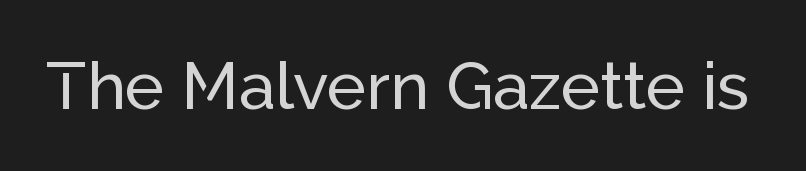
The face used here is rendered with its standard letterfit. Varying glyph widths throughout — classic text-font behaviour. Glance below the letters and you will spot only blank space. Vertical strokes here are truly vertical. A typesetter would label this face a sans.
